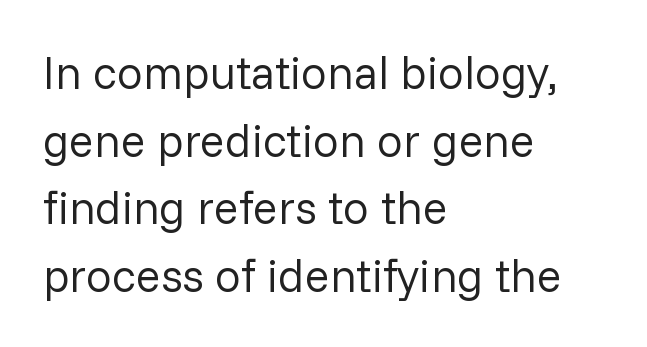
Unmarked baselines from the first word to the last. These lines are rendered in a variable-pitch font. If you drew a ruler down the left edge, every line would touch it. Stem width sits at or under what a default text font uses.
